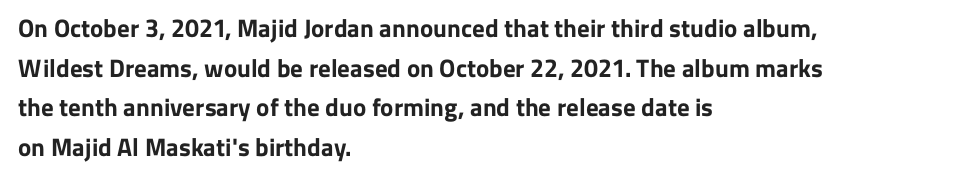
The words here are not underlined. Glyph-to-glyph distance matches everyday printed text. The rows are spaced the way most documents space them. The lettering holds an erect, upright posture throughout. Heavy-handed strokes throughout: this text is bold. Which margin do the lines hug? The left one — the right edge is uneven.
